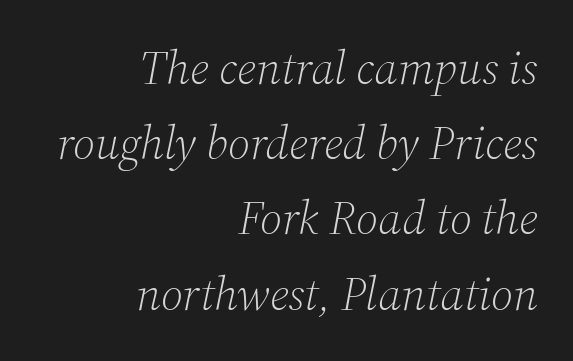
The image shows 47 px light serif type, italic (leaning right); set right-aligned, normal line spacing (1.6x), normal letter spacing, not underlined; medium stroke contrast and a medium x-height.
